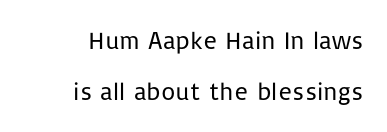
{"italic": "no", "bold": "no", "underline": "no", "line_spacing": "loose", "line_spacing_ratio": 2.05, "letter_spacing": "normal", "letter_spacing_em": 0.0, "glyph_px": 25}
